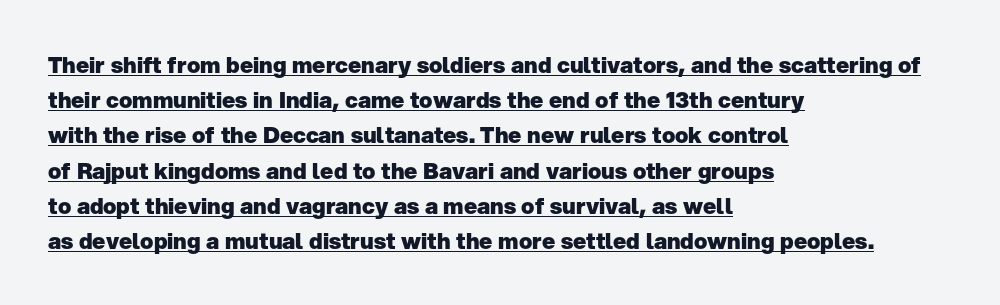
Q: Is the text bold? A: Yes.
Q: Is the text italic (slanted)? A: No, it is upright.
Q: Is the text underlined? A: Yes.
Q: How is the paragraph aligned? A: Left-aligned.
Q: Is the spacing between letters normal or unusually wide? A: Normal.
Q: Is the spacing between lines tight, normal or loose? A: Normal.
